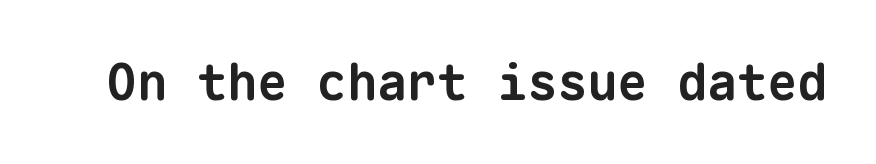
The image shows 50 px bold sans-serif type, monospaced; set normal letter spacing, not underlined; low stroke contrast and a medium x-height.
